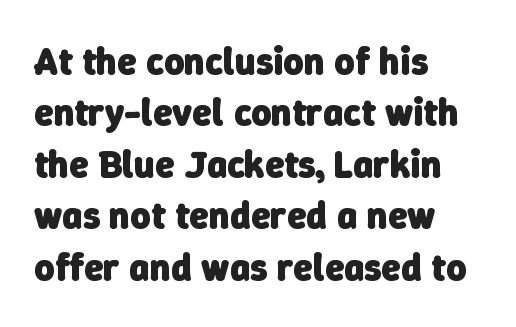
{"serif": "no", "bold": "yes", "weight": "heavy", "width": "normal", "stroke_contrast": "low", "x_height": "medium", "monospaced": "no", "underline": "no", "align": "left", "line_spacing": "normal", "line_spacing_ratio": 1.32, "letter_spacing": "normal", "letter_spacing_em": 0.0, "glyph_px": 39}
